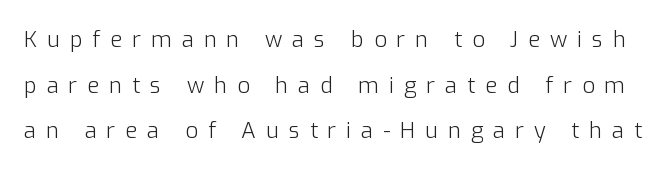
The image shows 22 px text type, upright; set loose line spacing (2.07x), unusually wide letter spacing (+0.45 em), not underlined.
